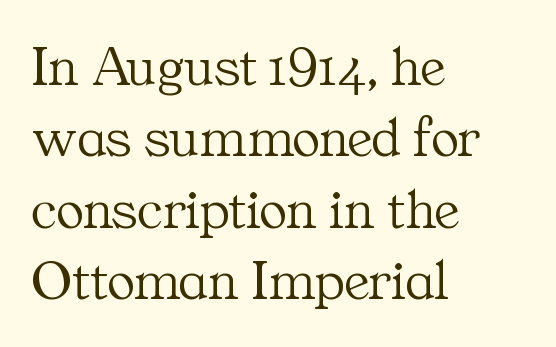
The image shows 58 px light serif type, upright; set left-aligned, line spacing 1.23x, normal letter spacing, not underlined; medium stroke contrast and a medium x-height.
